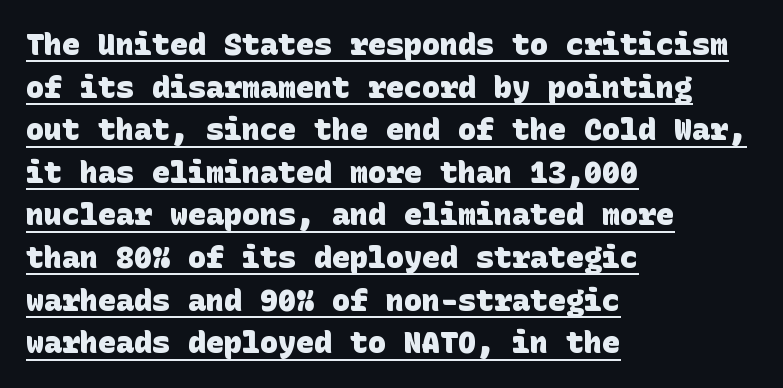
Q: Is the text bold? A: Yes.
Q: Is the typeface a serif or a sans-serif typeface? A: Sans-serif.
Q: Is the text underlined? A: Yes.
Q: How is the paragraph aligned? A: Left-aligned.
Q: Is the spacing between letters normal or unusually wide? A: Normal.
Q: Is the spacing between lines tight, normal or loose? A: Normal.
Q: Width (condensed, normal, or wide)? A: Normal.
Q: Stroke contrast? A: Low.
Q: x-height? A: Large.
